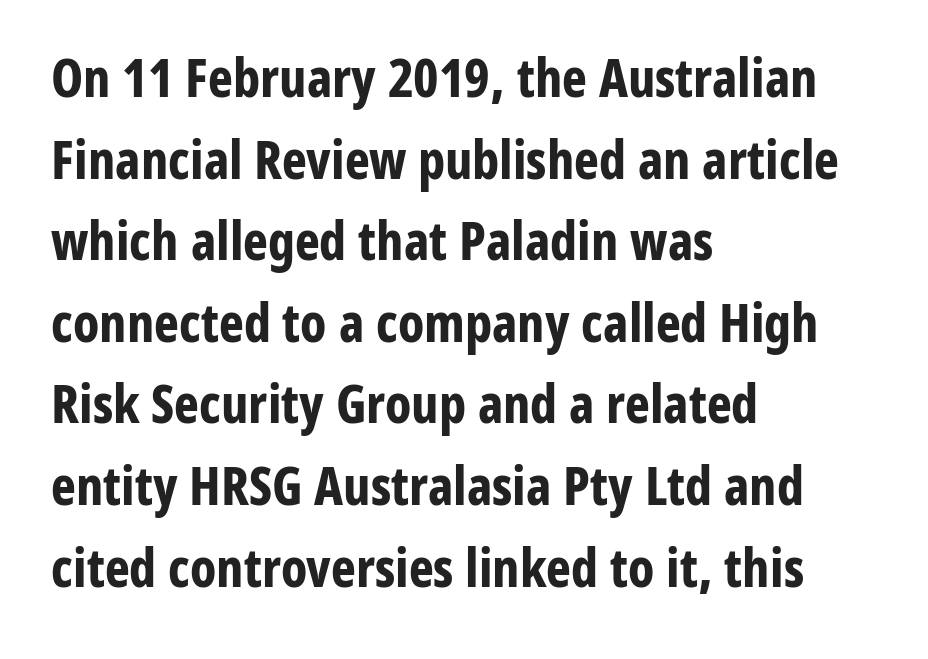
Nope, no serifs anywhere on these letters. Decoration check: the copy has no underline. The type is set solid horizontally, with unmodified tracking. Look at the stroke-to-counter ratio: heavy, a bold.
